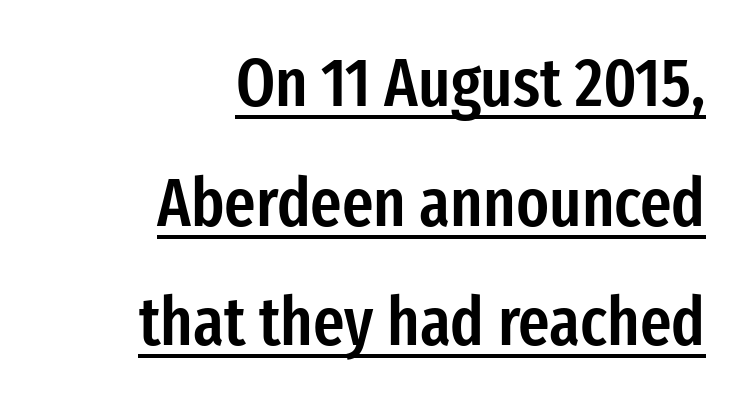
Q: Is the text bold? A: Semi-bold.
Q: Is the text italic (slanted)? A: No, it is upright.
Q: Is the typeface a serif or a sans-serif typeface? A: Sans-serif.
Q: Is the text underlined? A: Yes.
Q: How is the paragraph aligned? A: Right-aligned.
Q: Is the spacing between letters normal or unusually wide? A: Normal.
Q: Width (condensed, normal, or wide)? A: Condensed.
Q: Stroke contrast? A: Low.
Q: x-height? A: Medium.
Q: Monospaced? A: No.
